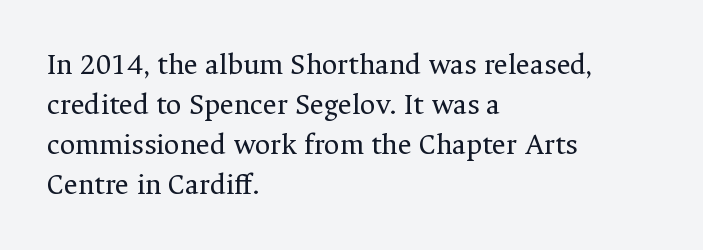
{"serif": "yes", "italic": "no", "bold": "no", "weight": "regular", "width": "normal", "stroke_contrast": "medium", "x_height": "medium", "monospaced": "no", "underline": "no", "align": "left", "line_spacing": "normal", "line_spacing_ratio": 1.33, "letter_spacing": "normal", "letter_spacing_em": 0.0, "glyph_px": 30}
